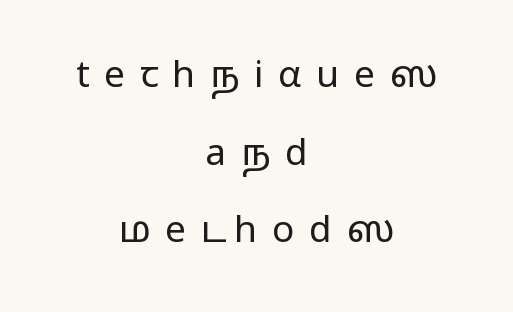
The type family on display is of the sans-serif kind. The letters advance in unequal steps, a hallmark of proportional type. You could fit nearly another row in the gap between these rows. Inter-character spacing is expanded well beyond the font's built-in metrics. Plain, unruled lines of type. No italicization has been applied; the sample stays upright.
